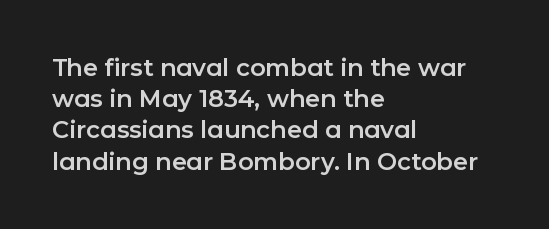
Q: Is the text italic (slanted)? A: No, it is upright.
Q: Is the text underlined? A: No.
Q: How is the paragraph aligned? A: Left-aligned.
Q: Is the spacing between letters normal or unusually wide? A: Normal.
Q: Is the spacing between lines tight, normal or loose? A: Normal.
